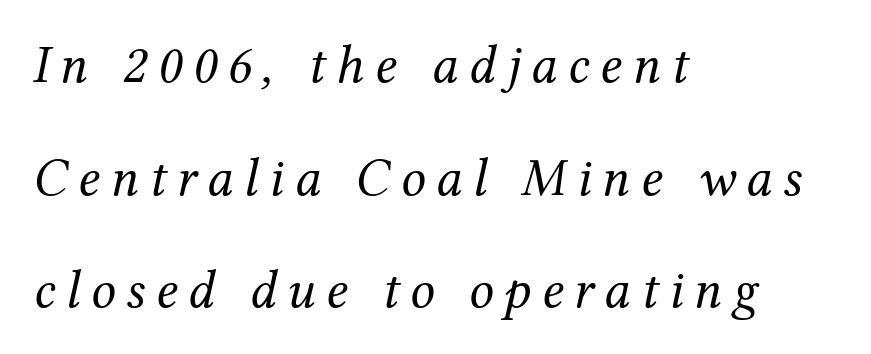
Q: Is the text bold? A: No.
Q: Is the text italic (slanted)? A: Yes, it leans right by about 12 degrees.
Q: Is the typeface a serif or a sans-serif typeface? A: Serif.
Q: Is the text underlined? A: No.
Q: How is the paragraph aligned? A: Left-aligned.
Q: Is the spacing between lines tight, normal or loose? A: Loose.
Q: Width (condensed, normal, or wide)? A: Normal.
Q: Stroke contrast? A: Medium.
Q: x-height? A: Medium.
Q: Monospaced? A: No.
